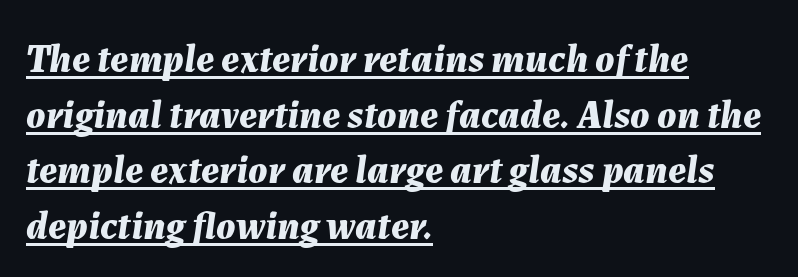
{"italic": "yes", "lean": "right", "slant_degrees": 7, "bold": "yes", "weight": "bold", "width": "normal", "stroke_contrast": "medium", "x_height": "medium", "monospaced": "no", "underline": "yes", "align": "left", "line_spacing": "normal", "line_spacing_ratio": 1.39, "letter_spacing": "normal", "letter_spacing_em": 0.0, "glyph_px": 40}
